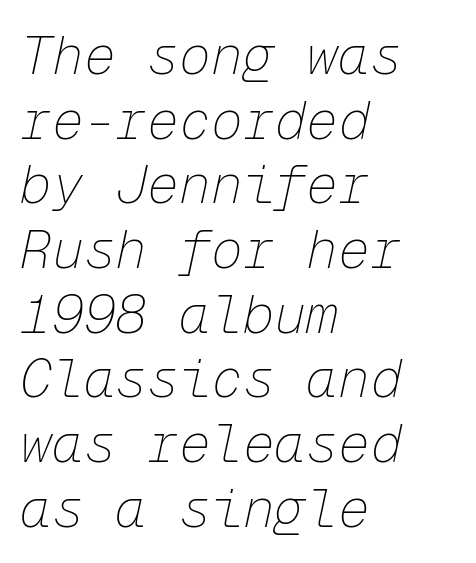
Heft: none added — not bold. Every character here occupies the same horizontal width, giving the sample a typewriter-like rhythm. The face used here has a pronounced slope to its letters. Underlining? Definitely not there. Each line starts at the same left margin while the right side varies.
